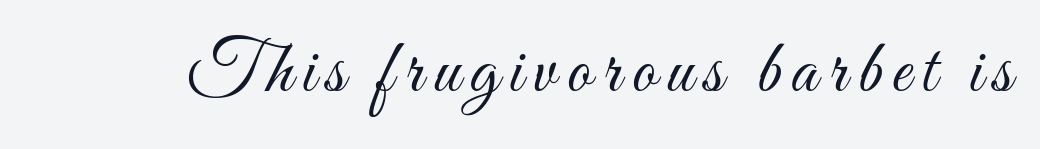
On a weight scale, this lands at 450 or below. Here the designer chose a conventional face with non-uniform glyph widths. Clear beneath every line of the passage.
